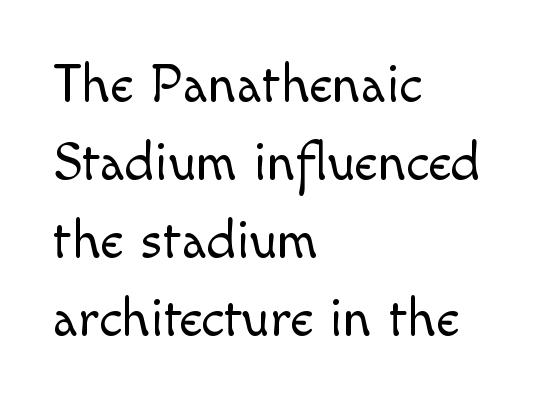
This is roman type, the default non-slanted kind. The letters sit at their default tracking, neither squeezed nor spread. Descenders hang freely into open space. The cut favours lightness, reaching ordinary text weight at its darkest. Typeset ragged right — the left edge is the straight one. This rendering employs a face without finishing strokes, i.e., a sans-serif.
